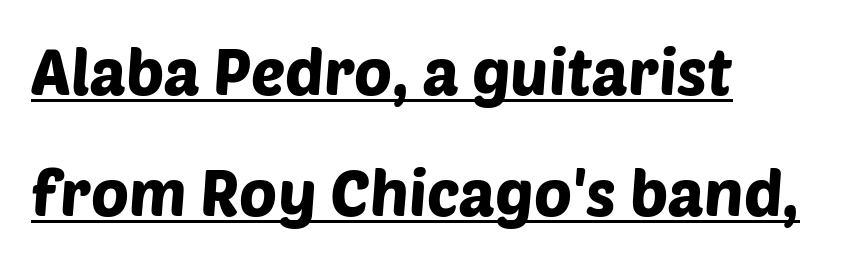
Caption: multi-line text, flush left, ragged right. Every word sits above its own underline. This sample has the flowing, uneven cadence of proportional lettering. The passage shown has conventional tracking throughout. Type style note: lacks serifs.
